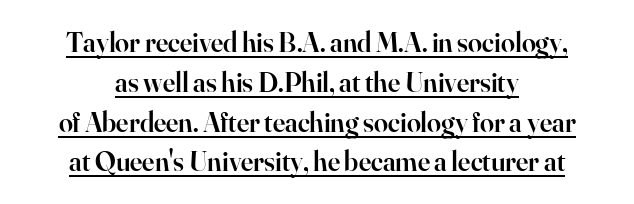
Q: Is the text bold? A: Semi-bold.
Q: Is the text italic (slanted)? A: No, it is upright.
Q: Is the typeface a serif or a sans-serif typeface? A: Serif.
Q: Is the text underlined? A: Yes.
Q: How is the paragraph aligned? A: Centered.
Q: Is the spacing between letters normal or unusually wide? A: Normal.
Q: Is the spacing between lines tight, normal or loose? A: Normal.
Q: Width (condensed, normal, or wide)? A: Normal.
Q: Stroke contrast? A: High.
Q: x-height? A: Small.
Q: Monospaced? A: No.
